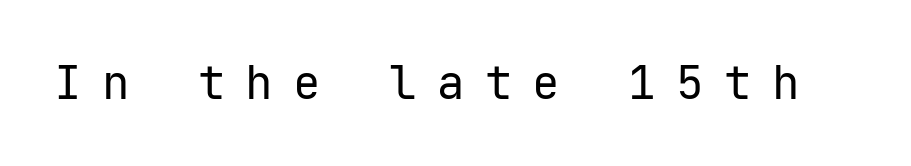
{"serif": "no", "italic": "no", "bold": "no", "weight": "regular", "width": "normal", "stroke_contrast": "low", "x_height": "medium", "monospaced": "yes", "underline": "no", "letter_spacing": "wide", "letter_spacing_em": 0.44, "glyph_px": 46}
